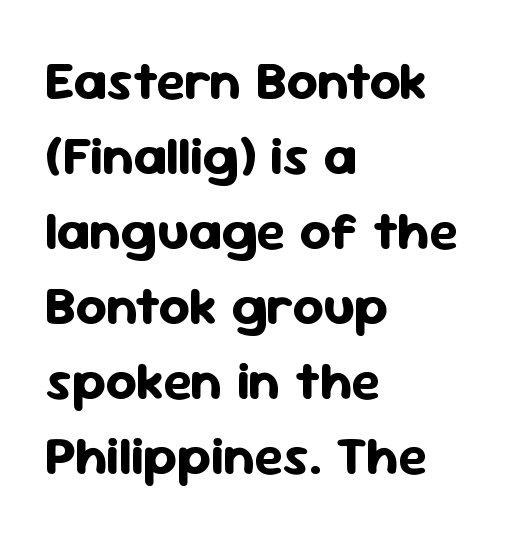
Q: Is the text bold? A: Yes.
Q: Is the text italic (slanted)? A: No, it is upright.
Q: Is the typeface a serif or a sans-serif typeface? A: Sans-serif.
Q: Is the text underlined? A: No.
Q: How is the paragraph aligned? A: Left-aligned.
Q: Is the spacing between letters normal or unusually wide? A: Normal.
Q: Is the spacing between lines tight, normal or loose? A: Normal.
Q: Width (condensed, normal, or wide)? A: Normal.
Q: Stroke contrast? A: Low.
Q: x-height? A: Medium.
Q: Monospaced? A: No.
